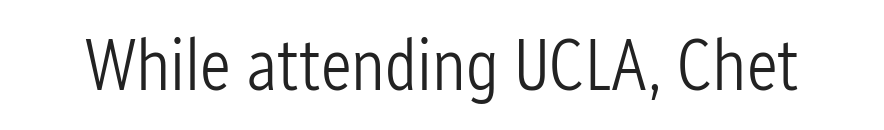
Compared with typical body copy, the letter spacing here is the same. The typography opts for an upright posture over an oblique one. Only glyphs here, with clear space below each row. The face used here is proportionally spaced, like ordinary book or web type. Weight: regular or lighter. Letterform terminals end flat and unadorned throughout the passage.
